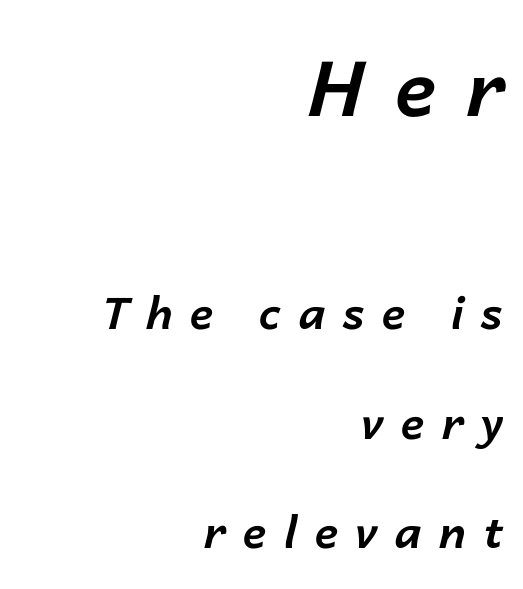
The image shows 77 px bold type, italic (leaning right); set right-aligned, loose line spacing (2.49x), unusually wide letter spacing (+0.39 em), not underlined; the first (top) block is 1.75x larger; low stroke contrast and a medium x-height.
